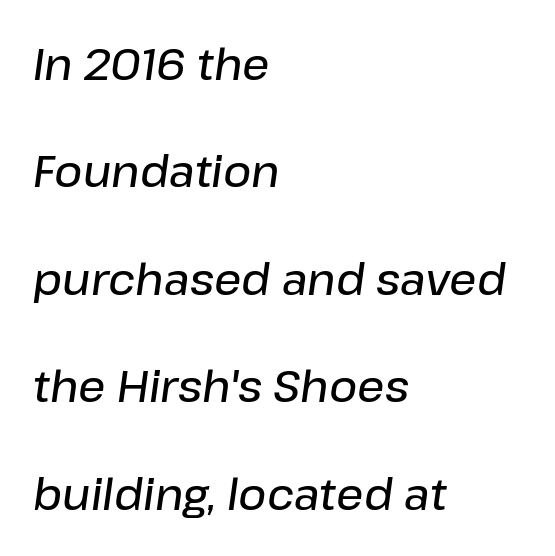
Q: Is the text bold? A: Semi-bold.
Q: Is the text italic (slanted)? A: Yes, it leans right by about 8 degrees.
Q: Is the text underlined? A: No.
Q: How is the paragraph aligned? A: Left-aligned.
Q: Is the spacing between letters normal or unusually wide? A: Normal.
Q: Is the spacing between lines tight, normal or loose? A: Loose.
Q: Width (condensed, normal, or wide)? A: Normal.
Q: Stroke contrast? A: Low.
Q: x-height? A: Medium.
Q: Monospaced? A: No.
